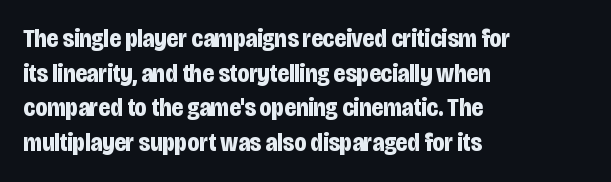
The type sits square on the baseline with zero lean. Summary of weight: heavy, a full bold. Rule under the text: the space is simply empty. Is the letter spacing exaggerated? No — it looks like the ordinary default.
